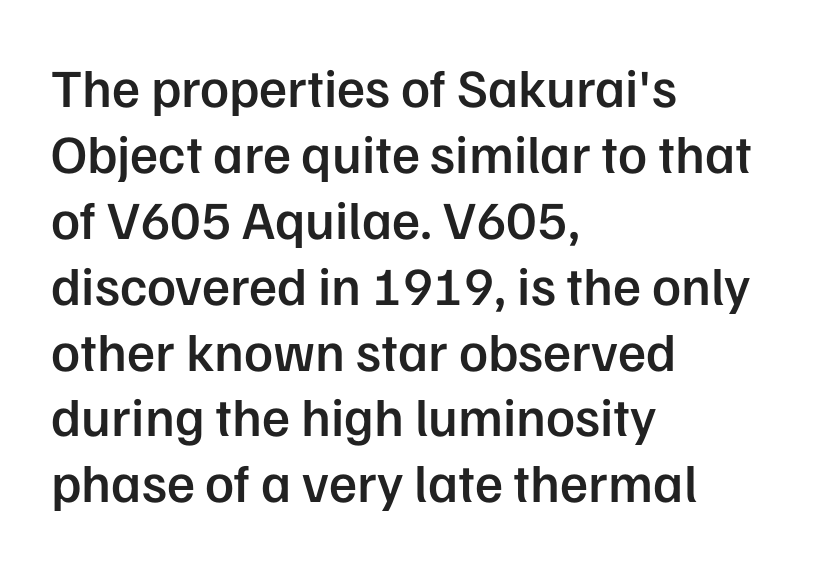
Q: Is the text bold? A: Semi-bold.
Q: Is the text italic (slanted)? A: No, it is upright.
Q: Is the typeface a serif or a sans-serif typeface? A: Sans-serif.
Q: Is the text underlined? A: No.
Q: How is the paragraph aligned? A: Left-aligned.
Q: Is the spacing between letters normal or unusually wide? A: Normal.
Q: Width (condensed, normal, or wide)? A: Normal.
Q: Stroke contrast? A: Low.
Q: x-height? A: Medium.
Q: Monospaced? A: No.
